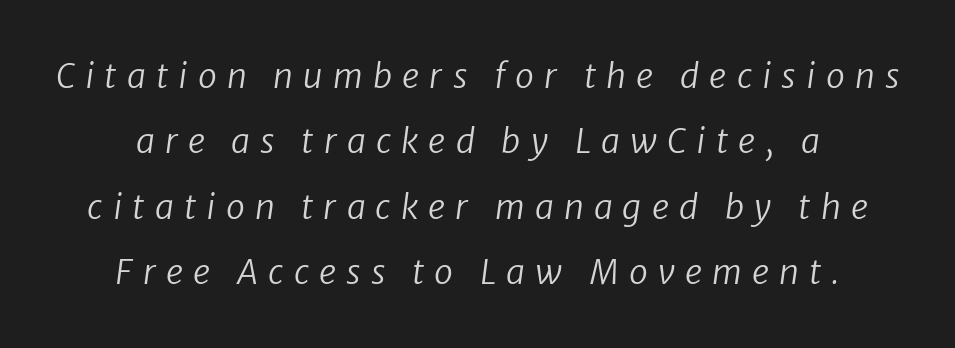
The image shows 34 px regular-weight sans-serif type; set loose line spacing (1.92x), unusually wide letter spacing (+0.3 em), not underlined; low stroke contrast and a medium x-height.
